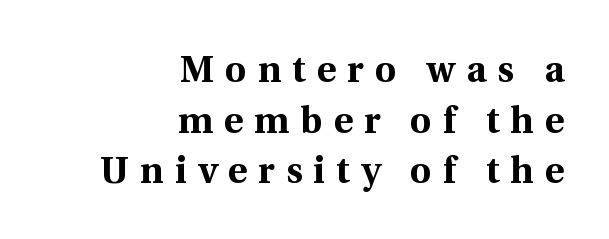
Q: Is the text bold? A: Yes.
Q: Is the text italic (slanted)? A: No, it is upright.
Q: Is the typeface a serif or a sans-serif typeface? A: Serif.
Q: Is the text underlined? A: No.
Q: How is the paragraph aligned? A: Right-aligned.
Q: Is the spacing between letters normal or unusually wide? A: Unusually wide.
Q: Is the spacing between lines tight, normal or loose? A: Normal.
Q: Width (condensed, normal, or wide)? A: Normal.
Q: x-height? A: Medium.
Q: Monospaced? A: No.
